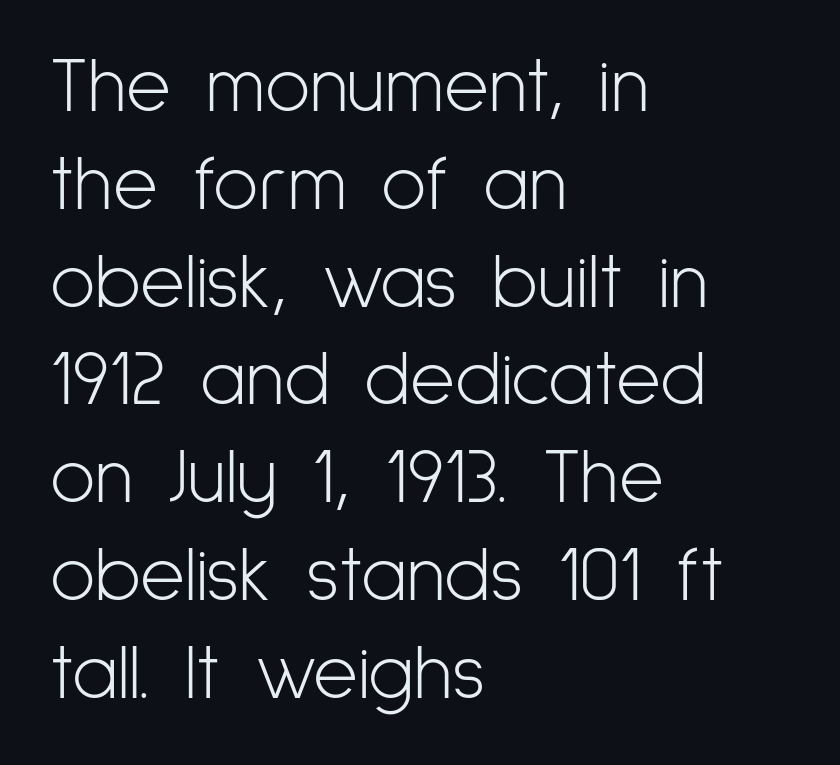
The image shows 77 px light, condensed sans-serif type, upright; set left-aligned, normal line spacing (1.27x), normal letter spacing, not underlined; low stroke contrast and a medium x-height.
